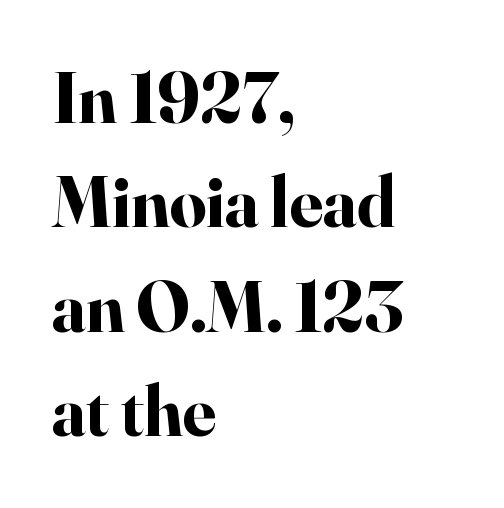
{"serif": "yes", "italic": "no", "bold": "yes", "weight": "bold", "width": "normal", "stroke_contrast": "high", "x_height": "small", "monospaced": "no", "underline": "no", "align": "left", "line_spacing": "normal", "line_spacing_ratio": 1.45, "letter_spacing": "normal", "letter_spacing_em": 0.0, "glyph_px": 72}
